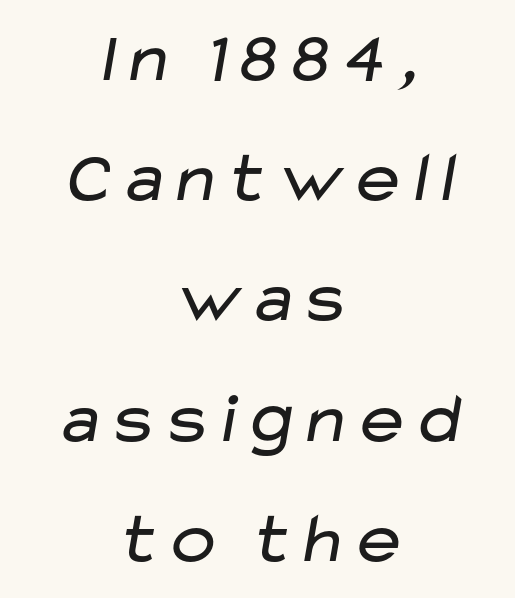
The image shows 72 px regular-weight, wide sans-serif type; set centered, normal line spacing (1.67x), normal letter spacing, not underlined; low stroke contrast and a medium x-height.
